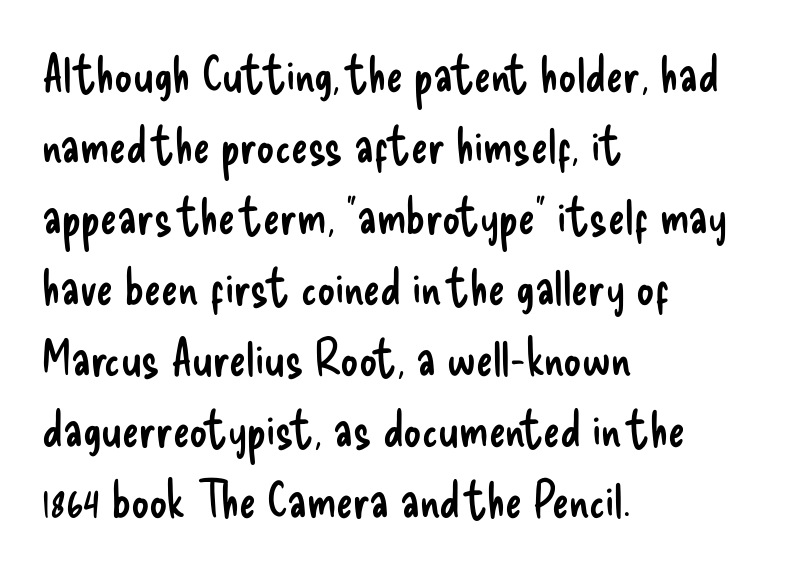
The image shows 50 px regular-weight, condensed sans-serif type, upright; set left-aligned, normal line spacing (1.42x), normal letter spacing, not underlined; low stroke contrast and a small x-height.
